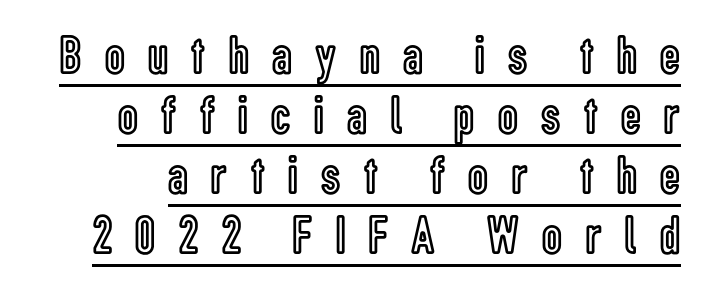
{"italic": "no", "width": "condensed", "x_height": "medium", "monospaced": "no", "underline": "yes", "line_spacing": "tight", "line_spacing_ratio": 1.09, "letter_spacing": "wide", "letter_spacing_em": 0.43, "glyph_px": 55}
